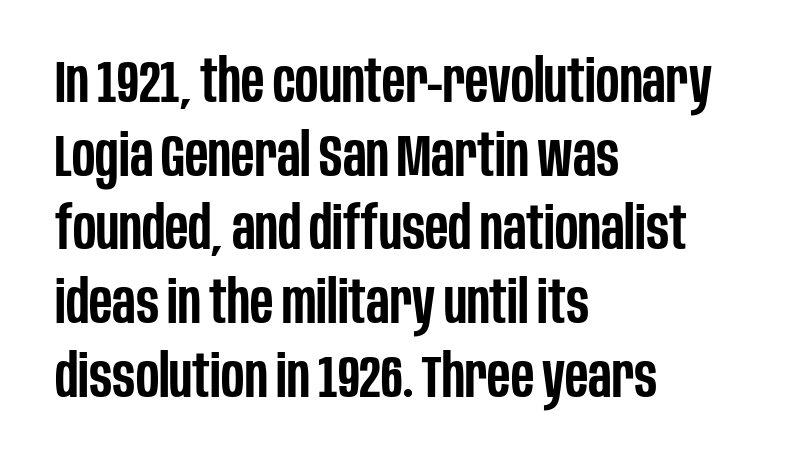
Q: Is the text bold? A: Semi-bold.
Q: Is the text italic (slanted)? A: No, it is upright.
Q: Is the typeface a serif or a sans-serif typeface? A: Sans-serif.
Q: Is the text underlined? A: No.
Q: How is the paragraph aligned? A: Left-aligned.
Q: Is the spacing between letters normal or unusually wide? A: Normal.
Q: Is the spacing between lines tight, normal or loose? A: Normal.
Q: Width (condensed, normal, or wide)? A: Condensed.
Q: Stroke contrast? A: Low.
Q: x-height? A: Large.
Q: Monospaced? A: No.
